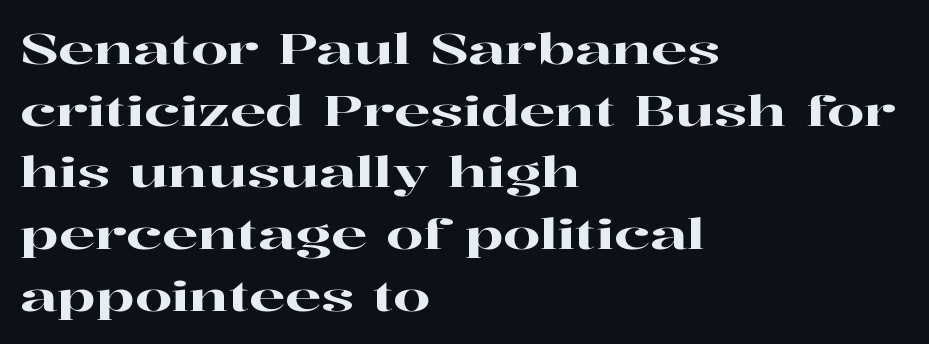
Q: Is the text italic (slanted)? A: No, it is upright.
Q: Is the typeface a serif or a sans-serif typeface? A: Serif.
Q: Is the text underlined? A: No.
Q: How is the paragraph aligned? A: Left-aligned.
Q: Is the spacing between letters normal or unusually wide? A: Normal.
Q: Is the spacing between lines tight, normal or loose? A: Normal.
Q: Width (condensed, normal, or wide)? A: Wide.
Q: Stroke contrast? A: High.
Q: x-height? A: Medium.
Q: Monospaced? A: No.
